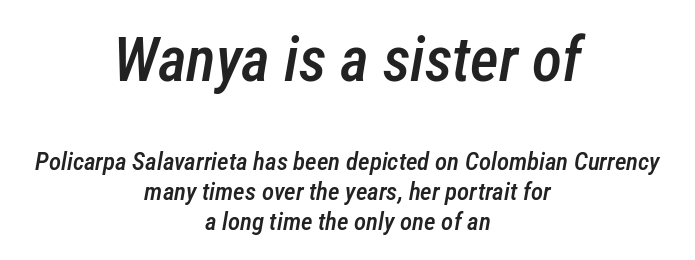
{"italic": "yes", "lean": "right", "slant_degrees": 12, "bold": "semi", "weight": "semibold", "width": "condensed", "stroke_contrast": "low", "x_height": "medium", "monospaced": "no", "underline": "no", "align": "center", "line_spacing_ratio": 1.19, "letter_spacing": "normal", "letter_spacing_em": 0.0, "larger_block": "first", "size_ratio": 2.48, "glyph_px": 62}
